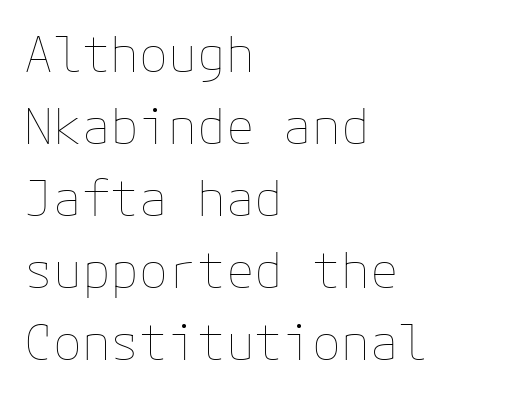
{"italic": "no", "bold": "no", "weight": "thin", "width": "normal", "stroke_contrast": "low", "x_height": "medium", "underline": "no", "align": "left", "line_spacing": "normal", "line_spacing_ratio": 1.5, "letter_spacing": "normal", "letter_spacing_em": 0.0, "glyph_px": 48}
